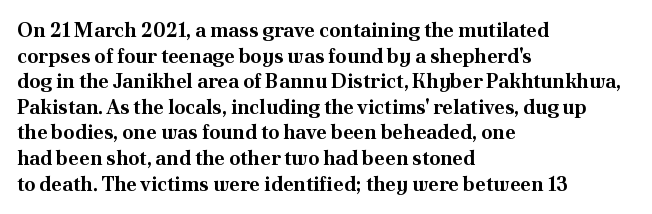
The letters stand straight up with perfectly vertical stems. The space directly below the letters is spotless. Letter spacing: default. Bold? Absolutely — the strokes are thick and heavy. The leading is moderate, giving the passage an even texture. The lines in this sample share a left origin and differ only in where they stop.
